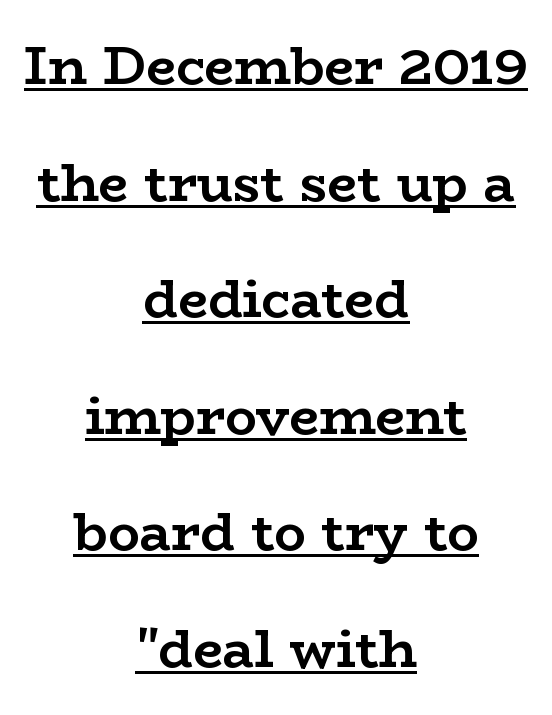
Leading: increased. Default kerning and tracking; the words read as compact shapes. No italicization has been applied; the sample stays upright. In CSS terms this would be text-align: center. The letters advance in unequal steps, a hallmark of proportional type. Set as a true bold cut, around the 700 mark.
